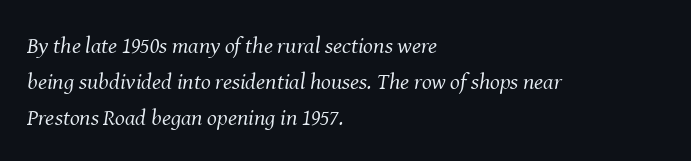
{"italic": "yes", "lean": "right", "slant_degrees": 8, "bold": "no", "underline": "no", "align": "left", "line_spacing": "normal", "line_spacing_ratio": 1.56, "letter_spacing": "normal", "letter_spacing_em": 0.0, "glyph_px": 23}
